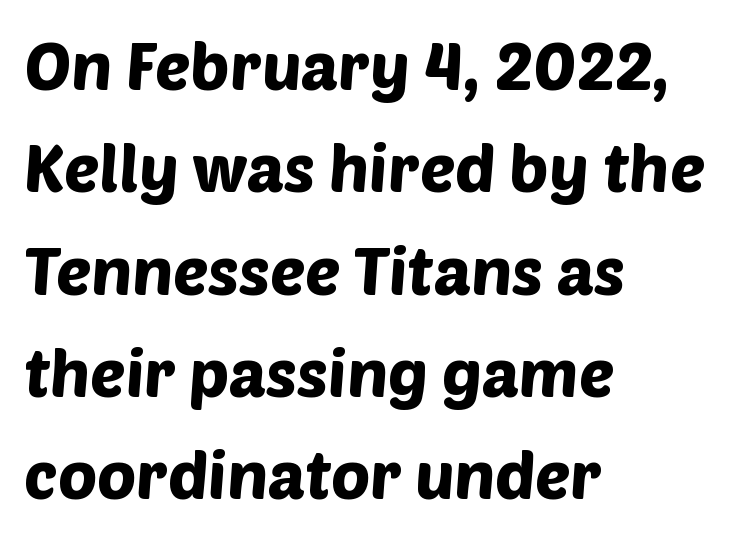
{"serif": "no", "width": "normal", "stroke_contrast": "low", "x_height": "large", "monospaced": "no", "underline": "no", "align": "left", "line_spacing": "normal", "line_spacing_ratio": 1.55, "letter_spacing": "normal", "letter_spacing_em": 0.0, "glyph_px": 66}
